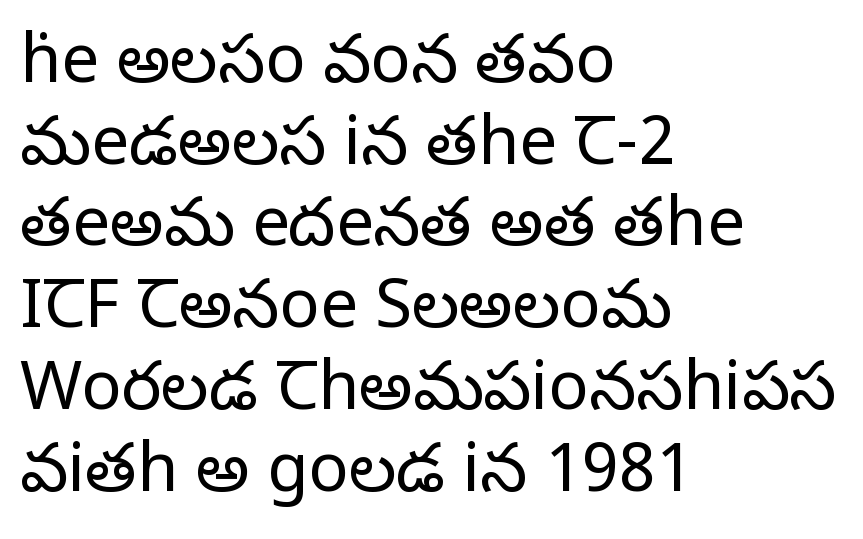
{"serif": "yes", "italic": "no", "bold": "no", "weight": "regular", "width": "normal", "stroke_contrast": "low", "x_height": "large", "monospaced": "no", "underline": "no", "align": "left", "line_spacing_ratio": 1.22, "letter_spacing": "normal", "letter_spacing_em": 0.0, "glyph_px": 67}
